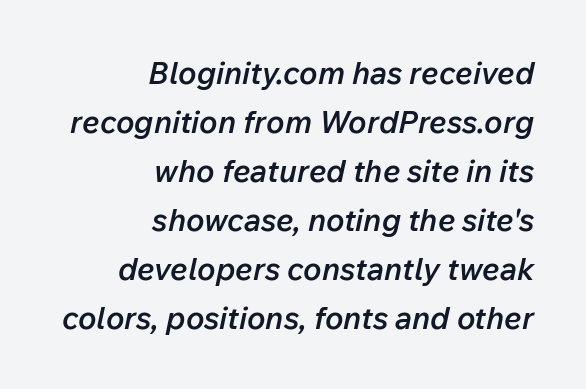
The image shows 31 px semibold type, italic (leaning right); set right-aligned, normal line spacing (1.58x), normal letter spacing, not underlined; low stroke contrast and a medium x-height.
